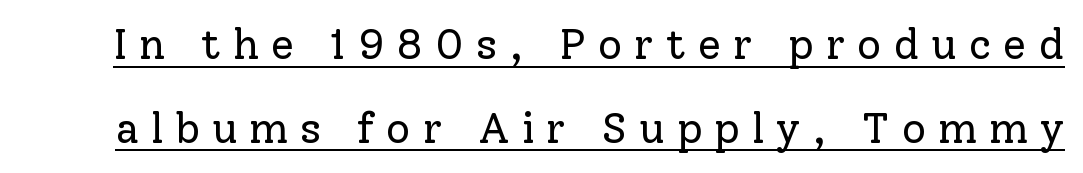
The type is letterspaced generously, with wide tracking. The rendered words wear a rule along their underside. If you measured baseline to baseline, you'd find a long distance. The letters carry serifs — small finishing strokes at the ends of their stems. Do the characters align in a grid? No, the font is proportional.
